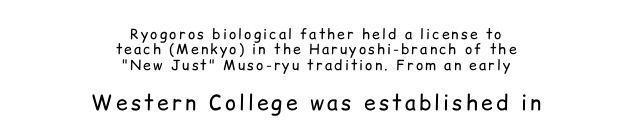
This rendering features lettering with no underline. This rendering uses center alignment, leaving both contours irregular but symmetric. Small over large — that's the arrangement of the two blocks here. Stem width sits at or under what a default text font uses.
